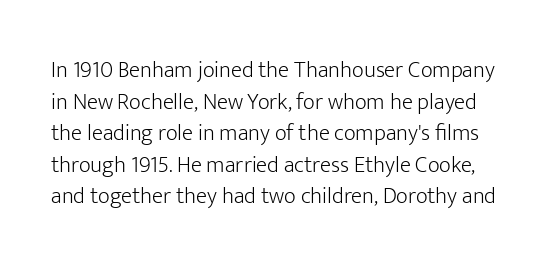
Q: Is the text bold? A: No.
Q: Is the text italic (slanted)? A: No, it is upright.
Q: Is the text underlined? A: No.
Q: Is the spacing between letters normal or unusually wide? A: Normal.
Q: Is the spacing between lines tight, normal or loose? A: Normal.
